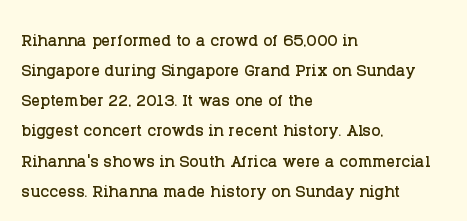
The lettering stays uniformly vertical, giving the passage a roman look. The text block is weighted toward the left margin, trailing off unevenly rightward. A typesetter would call this zero additional tracking. Evenly set lines give the paragraph a standard silhouette.
